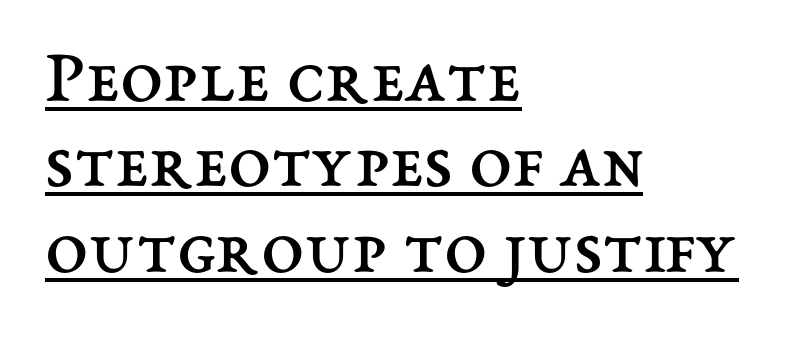
Each letter keeps its own natural width here, so spacing adapts to shape. Layout note: lines flush left. The letterforms sit shoulder to shoulder at normal distance. Reading down the column, the eye jumps only a short way to each next line. Summary of weight: not heavy and not bold.
